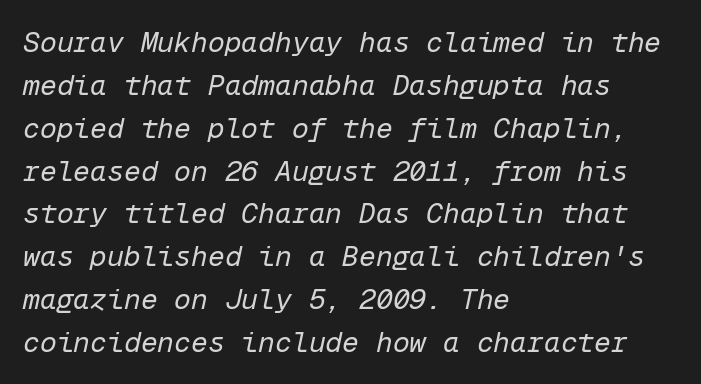
The paragraph shown leans on its left margin. Has an underline been added? It has not. You could count columns in this text — the font is strictly monospaced. Would a proofreader flag this as italicized? Yes. Nothing heavy about these letters — not bold at all.
